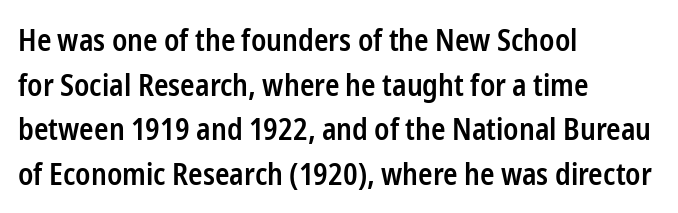
{"serif": "no", "italic": "no", "bold": "semi", "weight": "semibold", "width": "condensed", "stroke_contrast": "low", "x_height": "medium", "monospaced": "no", "underline": "no", "align": "left", "line_spacing": "normal", "line_spacing_ratio": 1.49, "letter_spacing": "normal", "letter_spacing_em": 0.0, "glyph_px": 30}
